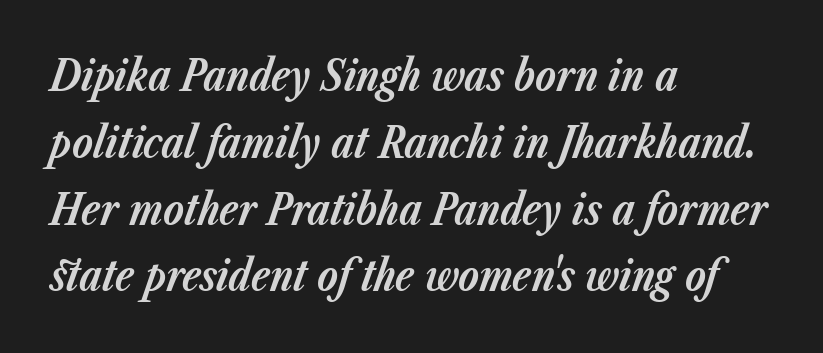
Does the copy run flush right? No — it runs flush left. Note the varied advance widths — an 'i' is clearly narrower than an 'm'. Here the glyphs are tracked normally, forming tight word shapes. The foot of each line stays bare and open. Designer's note — italics engaged. Horizontal bands of white between lines are of average thickness.
